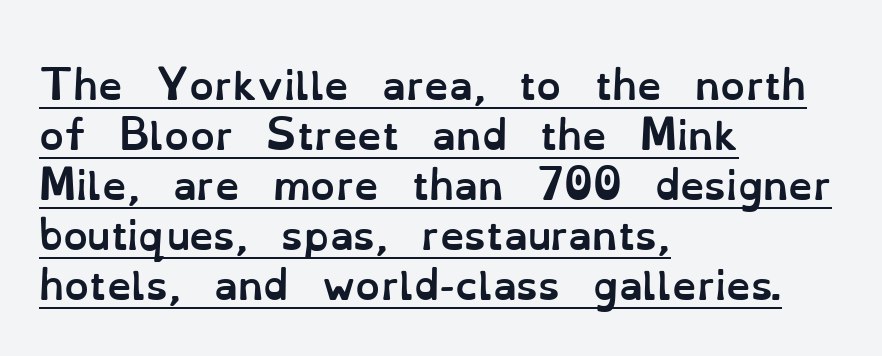
{"italic": "no", "bold": "yes", "weight": "semibold", "width": "normal", "stroke_contrast": "low", "x_height": "small", "monospaced": "no", "underline": "yes", "align": "left", "line_spacing": "normal", "line_spacing_ratio": 1.28, "letter_spacing": "normal", "letter_spacing_em": 0.0, "glyph_px": 39}
